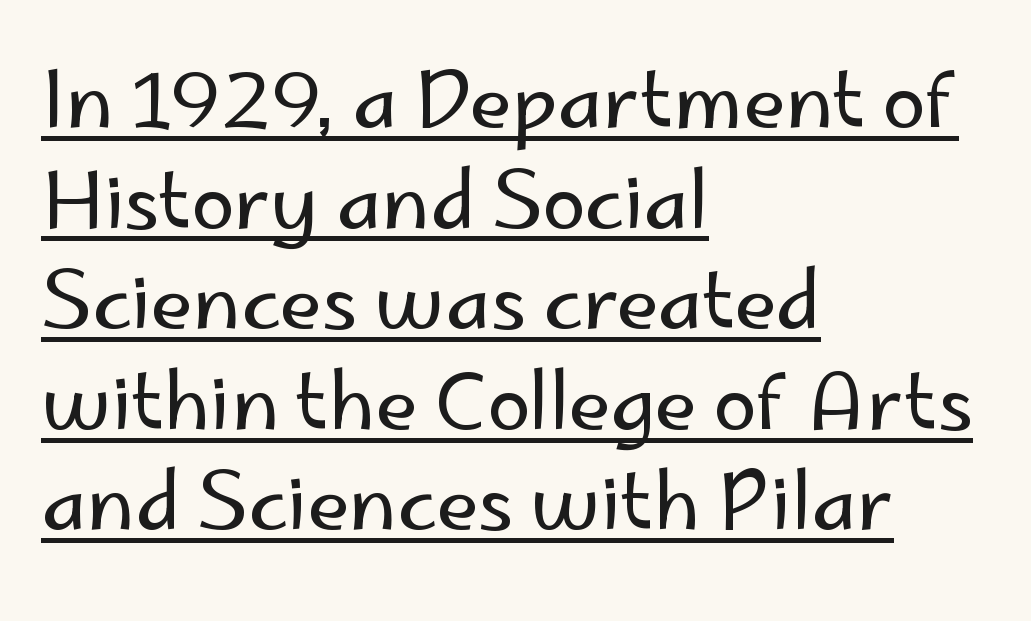
The image shows 78 px regular-weight sans-serif type, upright; set left-aligned, normal line spacing (1.29x), normal letter spacing, underlined; low stroke contrast and a small x-height.
